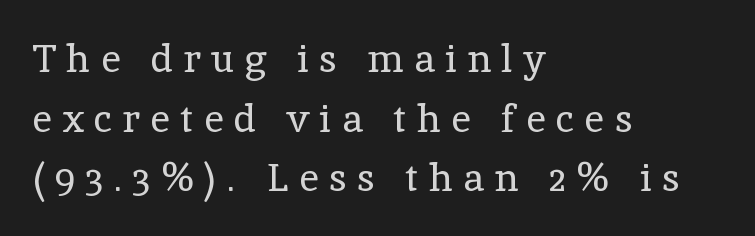
Q: Is the text bold? A: No.
Q: Is the text italic (slanted)? A: No, it is upright.
Q: Is the typeface a serif or a sans-serif typeface? A: Serif.
Q: Is the text underlined? A: No.
Q: How is the paragraph aligned? A: Left-aligned.
Q: Is the spacing between letters normal or unusually wide? A: Unusually wide.
Q: Is the spacing between lines tight, normal or loose? A: Normal.
Q: Width (condensed, normal, or wide)? A: Normal.
Q: x-height? A: Medium.
Q: Monospaced? A: No.
